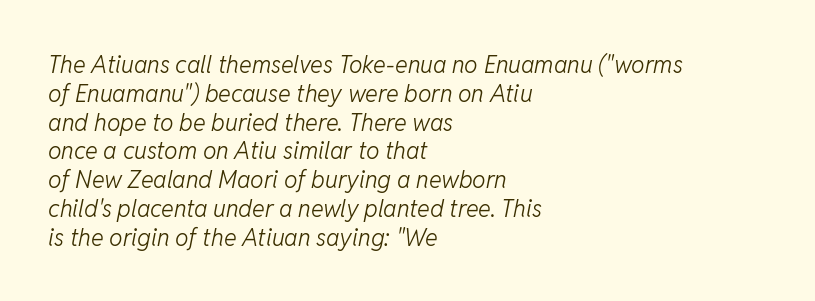
Q: Is the text bold? A: No.
Q: Is the text italic (slanted)? A: Yes, it leans right by about 11 degrees.
Q: Is the text underlined? A: No.
Q: How is the paragraph aligned? A: Left-aligned.
Q: Is the spacing between letters normal or unusually wide? A: Normal.
